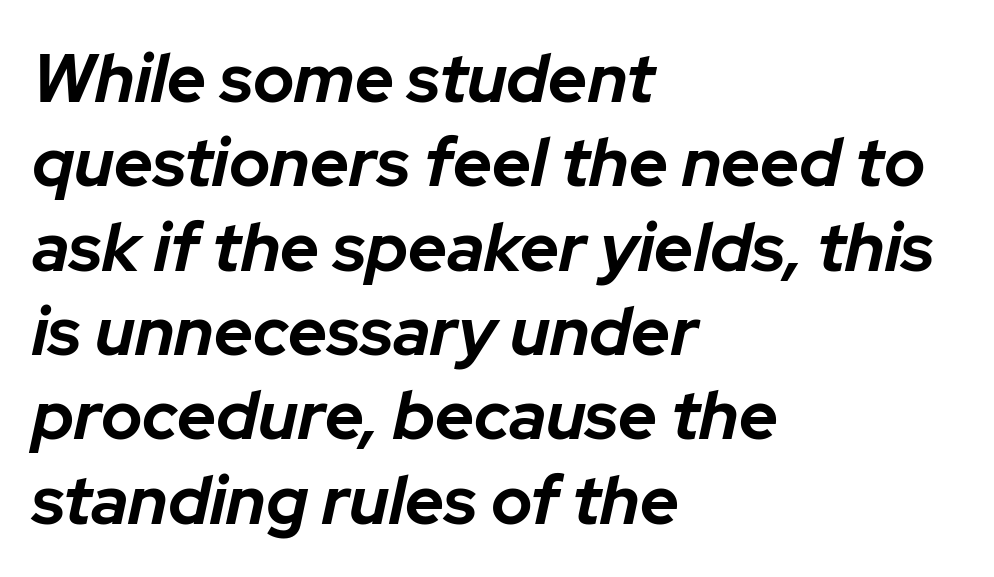
The line texture is even and compact thanks to regular tracking. Leftover space on each line is placed entirely after the last word. Plain, unruled lines of type. Characters are canted at an angle relative to the baseline's perpendicular. Every letter is thick-stroked: bold, no question.
